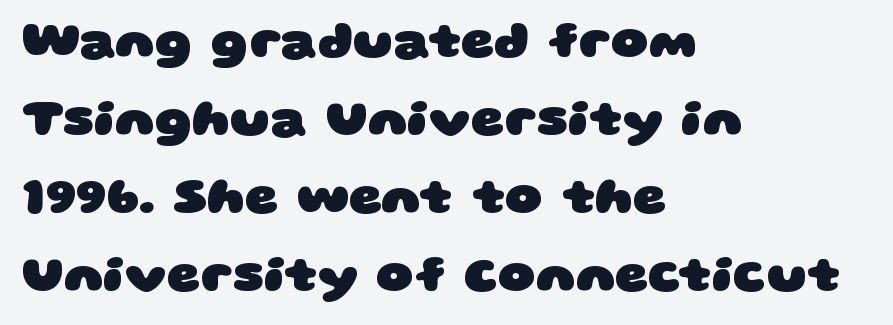
{"serif": "no", "bold": "yes", "weight": "heavy", "width": "wide", "stroke_contrast": "low", "x_height": "large", "monospaced": "no", "underline": "no", "align": "left", "line_spacing": "normal", "line_spacing_ratio": 1.5, "letter_spacing": "normal", "letter_spacing_em": 0.0, "glyph_px": 52}
